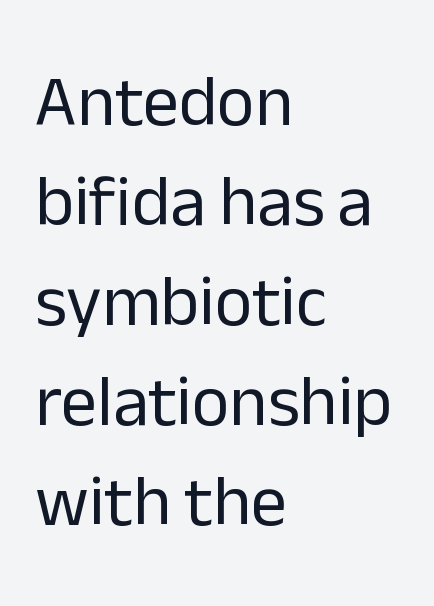
The image shows 72 px regular-weight sans-serif type, upright; set left-aligned, normal line spacing (1.39x), normal letter spacing, not underlined; low stroke contrast and a medium x-height.
